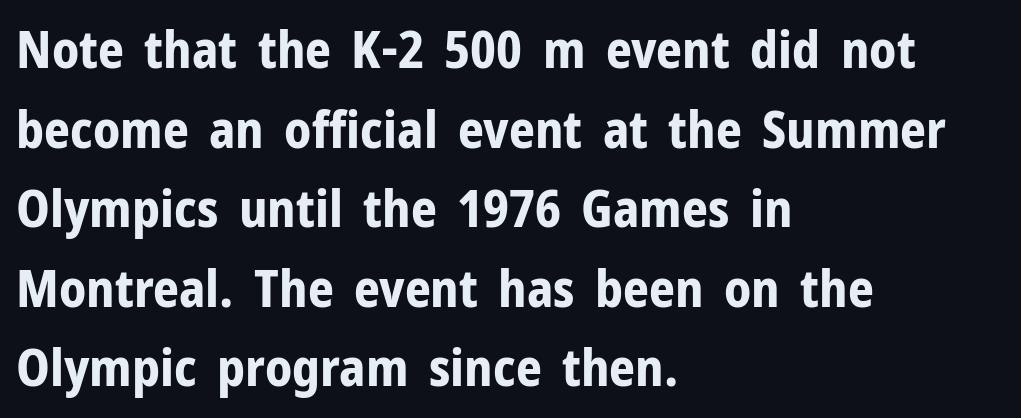
Looks like regular typesetting: each glyph gets only the width it needs. The text was rendered using a sans face with plain stroke endings. These lines sit exactly where default settings would place them. The space directly below the letters is spotless. Line beginnings align vertically; line endings do not. These words are printed bold, with thick strokes throughout.
